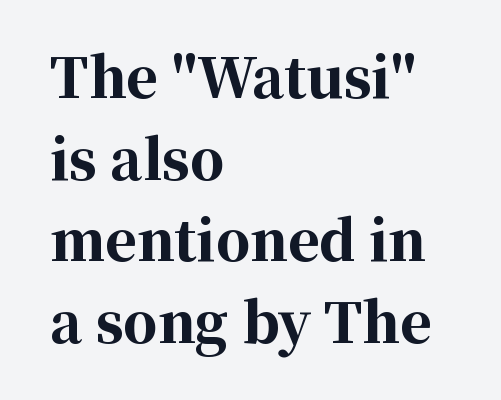
Q: Is the text bold? A: Yes.
Q: Is the text italic (slanted)? A: No, it is upright.
Q: Is the typeface a serif or a sans-serif typeface? A: Serif.
Q: Is the text underlined? A: No.
Q: How is the paragraph aligned? A: Left-aligned.
Q: Is the spacing between letters normal or unusually wide? A: Normal.
Q: Is the spacing between lines tight, normal or loose? A: Normal.
Q: Width (condensed, normal, or wide)? A: Normal.
Q: Stroke contrast? A: High.
Q: x-height? A: Medium.
Q: Monospaced? A: No.
